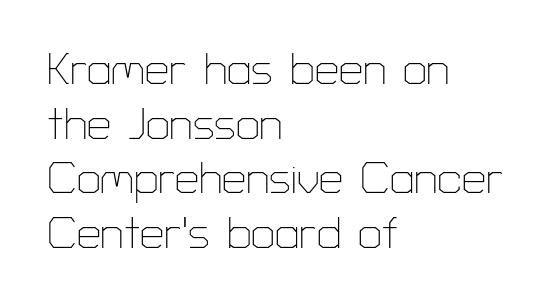
Q: Is the text bold? A: No.
Q: Is the text italic (slanted)? A: No, it is upright.
Q: Is the typeface a serif or a sans-serif typeface? A: Sans-serif.
Q: Is the text underlined? A: No.
Q: How is the paragraph aligned? A: Left-aligned.
Q: Is the spacing between letters normal or unusually wide? A: Normal.
Q: Is the spacing between lines tight, normal or loose? A: Normal.
Q: Width (condensed, normal, or wide)? A: Normal.
Q: Stroke contrast? A: Low.
Q: x-height? A: Medium.
Q: Monospaced? A: No.
